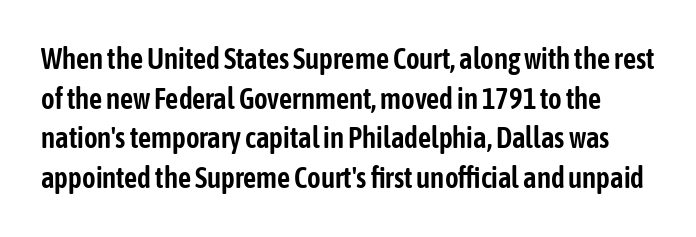
The string is rendered with underlining switched off. There is no visible air inserted between adjacent glyphs. The text was rendered using a sans face with plain stroke endings. These lines sit exactly where default settings would place them.
